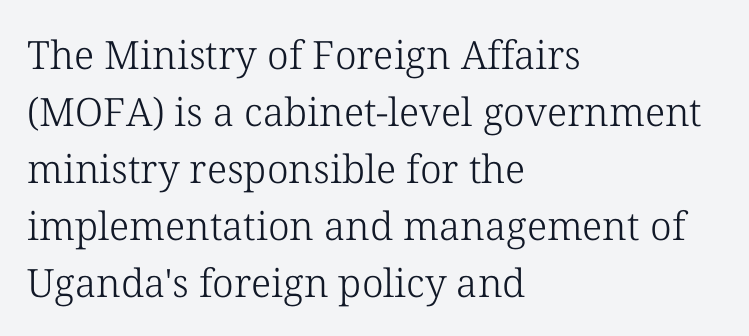
The image shows 39 px light serif type, upright; set left-aligned, normal line spacing (1.46x), normal letter spacing, not underlined; low stroke contrast and a medium x-height.
